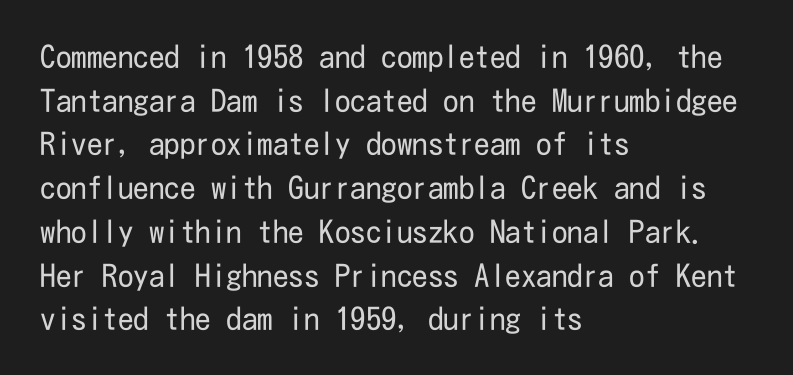
{"serif": "no", "italic": "no", "bold": "no", "weight": "regular", "width": "condensed", "stroke_contrast": "low", "x_height": "medium", "underline": "no", "align": "left", "line_spacing": "normal", "line_spacing_ratio": 1.41, "letter_spacing": "normal", "letter_spacing_em": 0.0, "glyph_px": 31}
